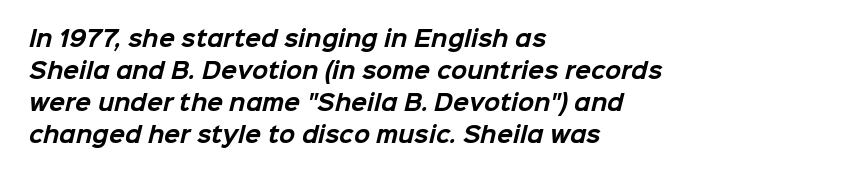
Q: Is the text bold? A: Yes.
Q: Is the text underlined? A: No.
Q: How is the paragraph aligned? A: Left-aligned.
Q: Is the spacing between letters normal or unusually wide? A: Normal.
Q: Is the spacing between lines tight, normal or loose? A: Normal.
